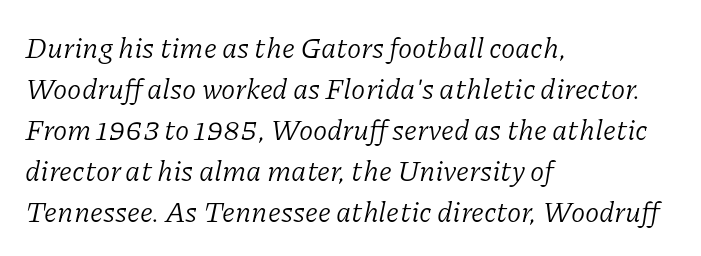
The image shows 29 px light serif type, italic (leaning right); set left-aligned, normal line spacing (1.41x), normal letter spacing, not underlined; low stroke contrast and a medium x-height.
